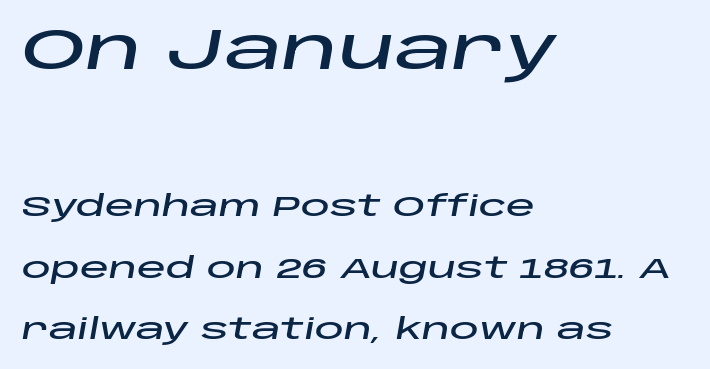
{"italic": "yes", "lean": "right", "slant_degrees": 10, "width": "wide", "stroke_contrast": "low", "x_height": "large", "monospaced": "no", "underline": "no", "align": "left", "line_spacing": "loose", "line_spacing_ratio": 2.13, "letter_spacing": "normal", "letter_spacing_em": 0.0, "larger_block": "first", "size_ratio": 2.0, "glyph_px": 58}
